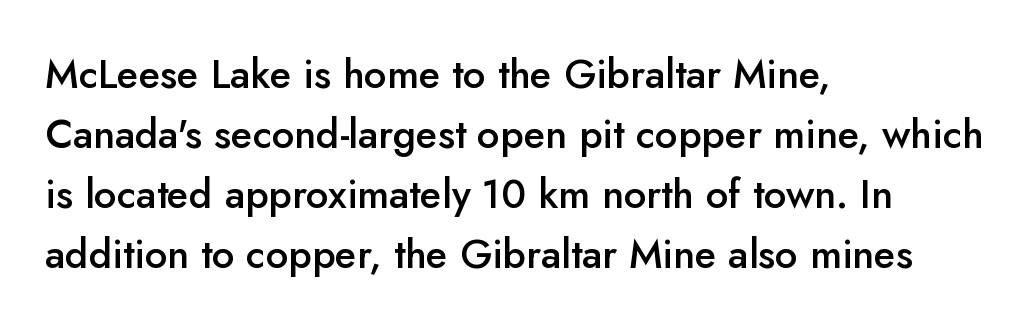
Q: Is the text bold? A: Semi-bold.
Q: Is the text italic (slanted)? A: No, it is upright.
Q: Is the typeface a serif or a sans-serif typeface? A: Sans-serif.
Q: Is the text underlined? A: No.
Q: How is the paragraph aligned? A: Left-aligned.
Q: Is the spacing between letters normal or unusually wide? A: Normal.
Q: Is the spacing between lines tight, normal or loose? A: Normal.
Q: Width (condensed, normal, or wide)? A: Normal.
Q: Stroke contrast? A: Low.
Q: x-height? A: Small.
Q: Monospaced? A: No.
